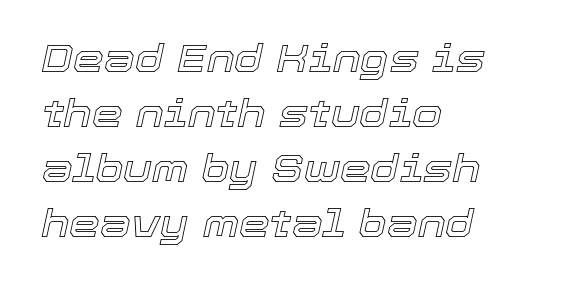
Descenders hang freely into open space. The lines sit at an ordinary, default distance from one another. In CSS terms this would be text-align: left. Do the characters align in a grid? No, the font is proportional.
